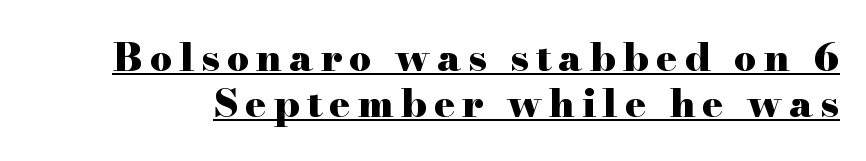
Q: Is the text bold? A: Yes.
Q: Is the text italic (slanted)? A: No, it is upright.
Q: Is the typeface a serif or a sans-serif typeface? A: Serif.
Q: Is the text underlined? A: Yes.
Q: Width (condensed, normal, or wide)? A: Wide.
Q: Stroke contrast? A: High.
Q: x-height? A: Small.
Q: Monospaced? A: No.
